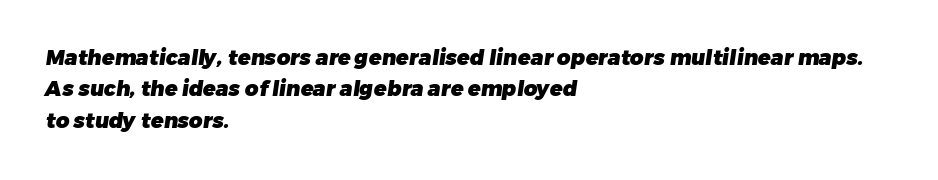
Q: Is the text bold? A: Yes.
Q: Is the text underlined? A: No.
Q: How is the paragraph aligned? A: Left-aligned.
Q: Is the spacing between letters normal or unusually wide? A: Normal.
Q: Is the spacing between lines tight, normal or loose? A: Normal.
